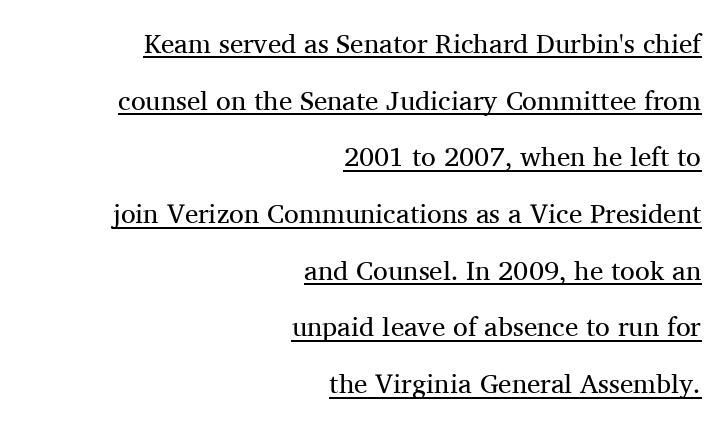
The face used here is rendered with its standard letterfit. The sample's only ornament is a line tracing under the words. In terms of leading, this rendering errs on the spacious side. No heavy texture on the line: the type isn't bold. You can tell it's not italic because the verticals are truly vertical.
